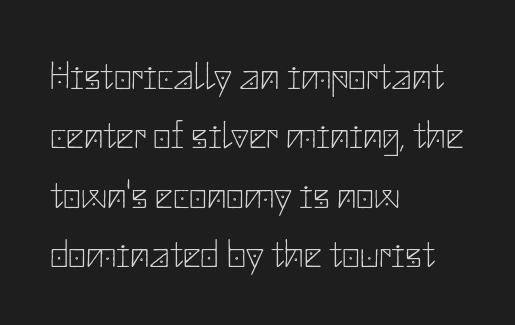
{"serif": "no", "italic": "no", "bold": "no", "weight": "thin", "width": "normal", "stroke_contrast": "low", "x_height": "small", "underline": "no", "align": "left", "line_spacing": "normal", "line_spacing_ratio": 1.52, "letter_spacing": "normal", "letter_spacing_em": 0.0, "glyph_px": 39}
